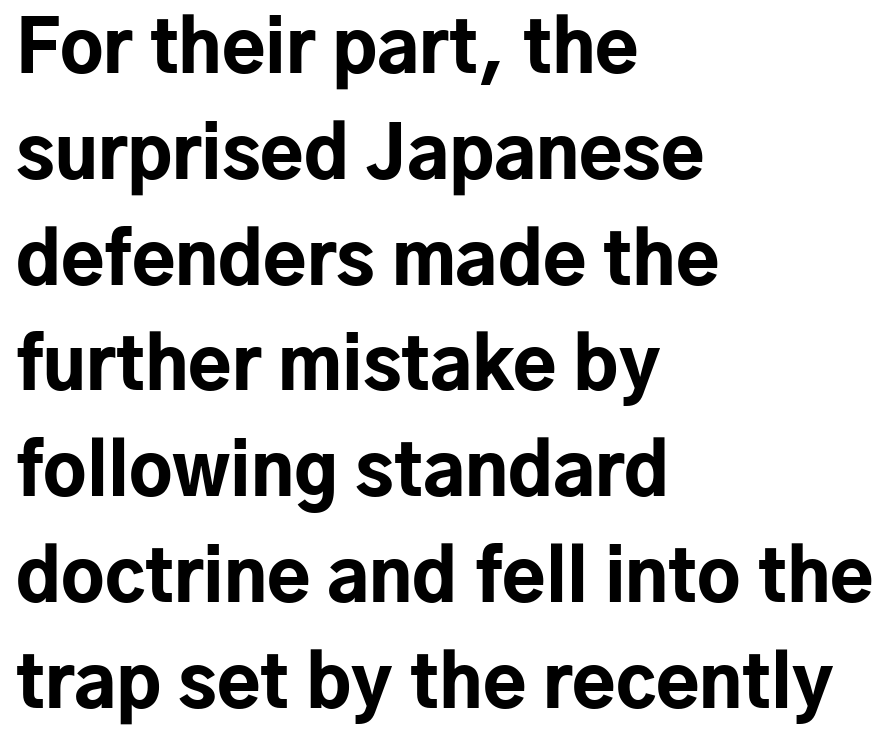
The passage shown is not underscored anywhere. The letters advance in unequal steps, a hallmark of proportional type. Does the leading feel generous? No, just average. Bold? Absolutely — the strokes are thick and heavy.
